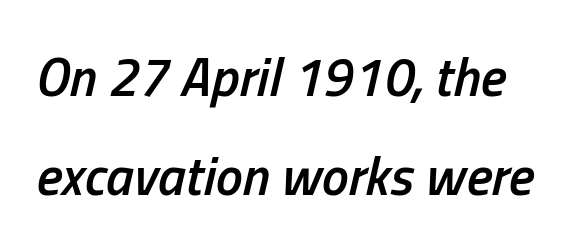
{"italic": "yes", "lean": "right", "slant_degrees": 13, "bold": "semi", "weight": "semibold", "width": "condensed", "stroke_contrast": "low", "x_height": "medium", "monospaced": "no", "underline": "no", "line_spacing_ratio": 1.84, "letter_spacing": "normal", "letter_spacing_em": 0.0, "glyph_px": 54}
